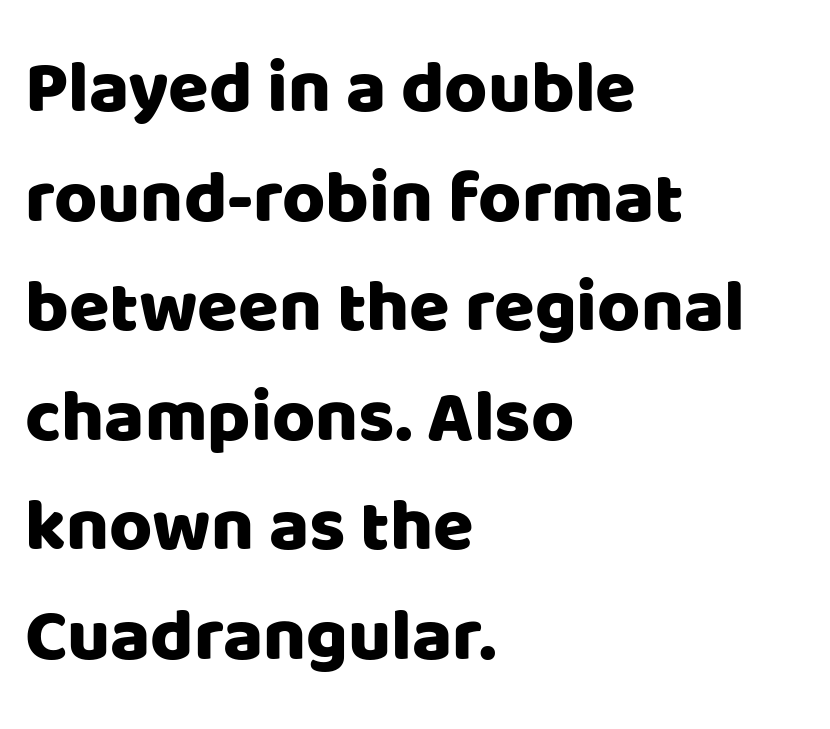
The image shows 74 px sans-serif type, upright; set left-aligned, normal line spacing (1.48x), normal letter spacing, not underlined; low stroke contrast and a large x-height.
